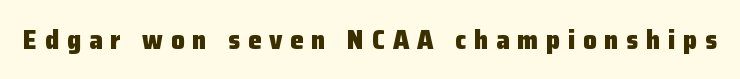
Characters remain perfectly vertical along every line. Caption: expanded tracking, letters set apart. Weight: bold. Descenders are the only things crossing below the line.
